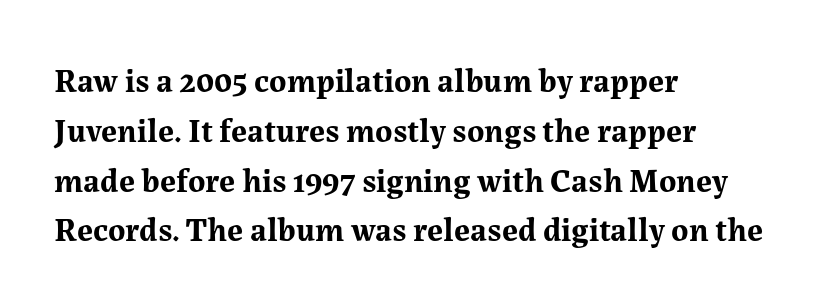
{"serif": "yes", "italic": "no", "bold": "yes", "weight": "bold", "width": "normal", "stroke_contrast": "medium", "x_height": "medium", "monospaced": "no", "underline": "no", "align": "left", "line_spacing": "normal", "line_spacing_ratio": 1.51, "letter_spacing": "normal", "letter_spacing_em": 0.0, "glyph_px": 33}
